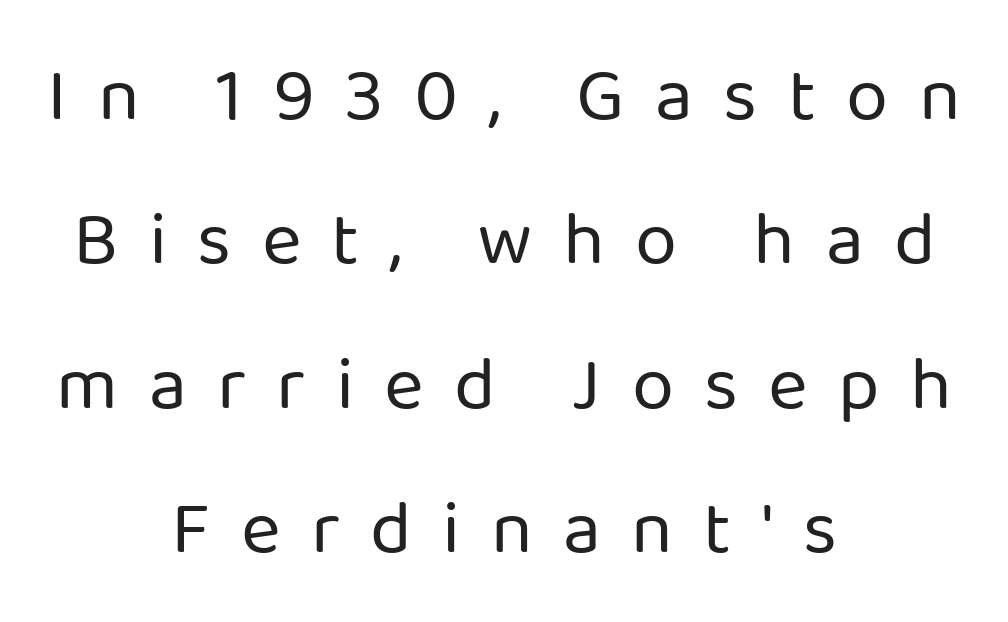
{"serif": "no", "italic": "no", "bold": "no", "weight": "regular", "width": "normal", "stroke_contrast": "low", "x_height": "medium", "monospaced": "no", "underline": "no", "align": "center", "line_spacing": "loose", "line_spacing_ratio": 1.9, "letter_spacing": "wide", "letter_spacing_em": 0.4, "glyph_px": 76}
